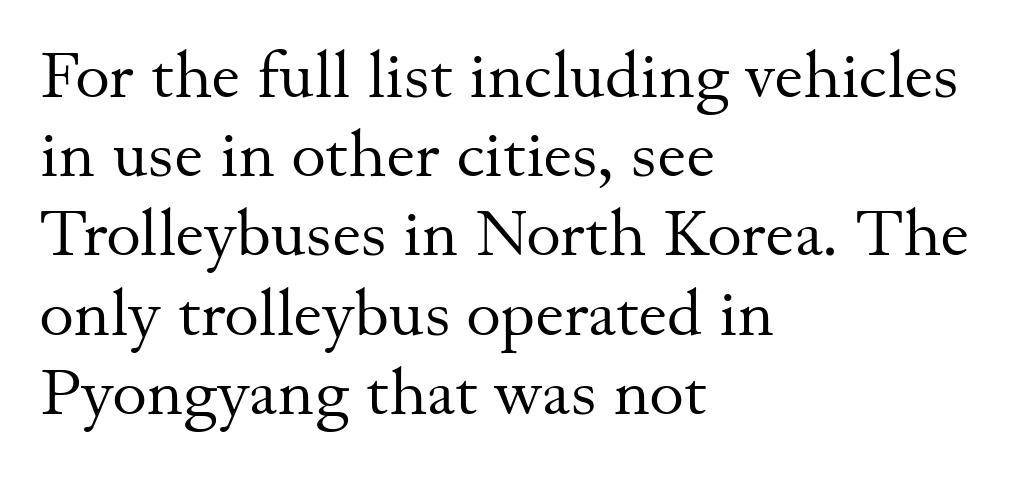
Q: Is the text bold? A: No.
Q: Is the text italic (slanted)? A: No, it is upright.
Q: Is the typeface a serif or a sans-serif typeface? A: Serif.
Q: Is the text underlined? A: No.
Q: How is the paragraph aligned? A: Left-aligned.
Q: Is the spacing between letters normal or unusually wide? A: Normal.
Q: Width (condensed, normal, or wide)? A: Normal.
Q: Stroke contrast? A: Medium.
Q: x-height? A: Small.
Q: Monospaced? A: No.
